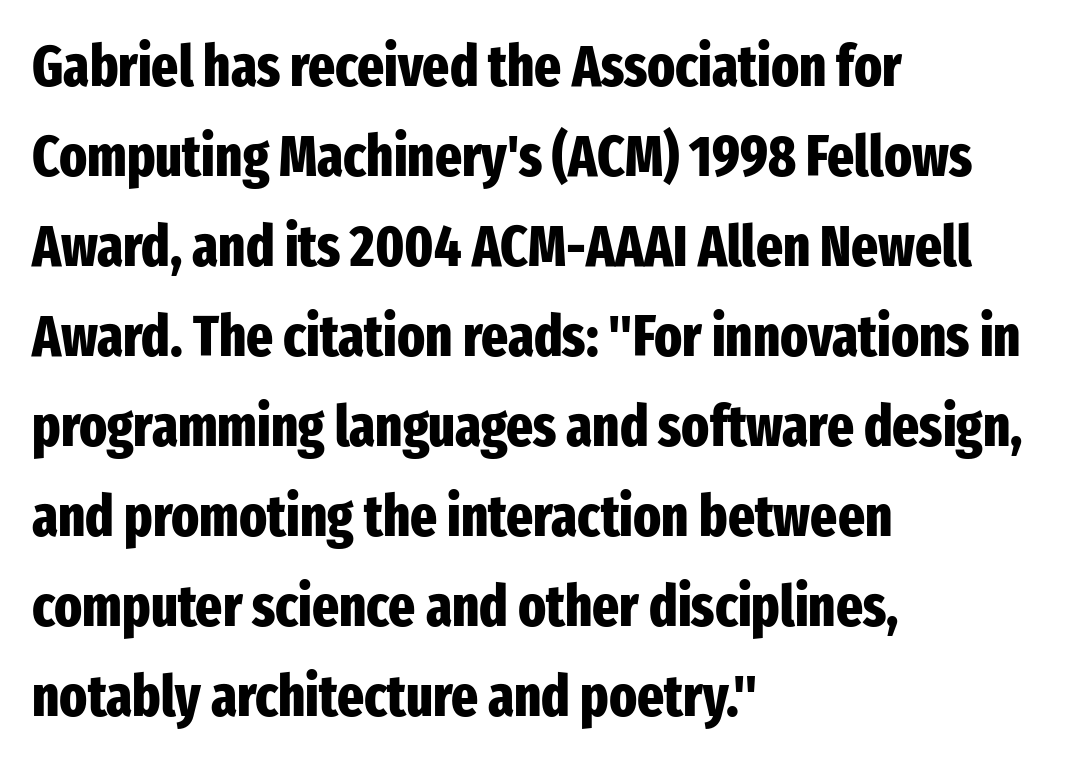
{"serif": "no", "italic": "no", "bold": "yes", "weight": "heavy", "width": "condensed", "stroke_contrast": "low", "x_height": "medium", "monospaced": "no", "underline": "no", "align": "left", "line_spacing": "normal", "line_spacing_ratio": 1.58, "letter_spacing": "normal", "letter_spacing_em": 0.0, "glyph_px": 57}
